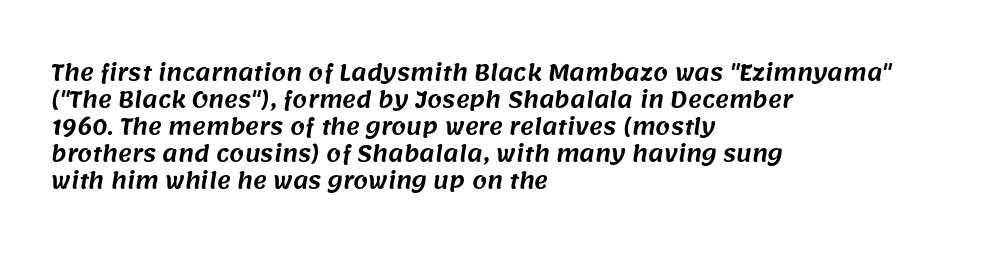
Q: Is the text underlined? A: No.
Q: How is the paragraph aligned? A: Left-aligned.
Q: Is the spacing between letters normal or unusually wide? A: Normal.
Q: Is the spacing between lines tight, normal or loose? A: Normal.
